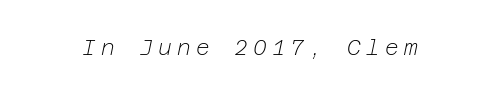
Q: Is the text bold? A: No.
Q: Is the text italic (slanted)? A: Yes, it leans right by about 12 degrees.
Q: Is the text underlined? A: No.
Q: Is the spacing between letters normal or unusually wide? A: Unusually wide.
